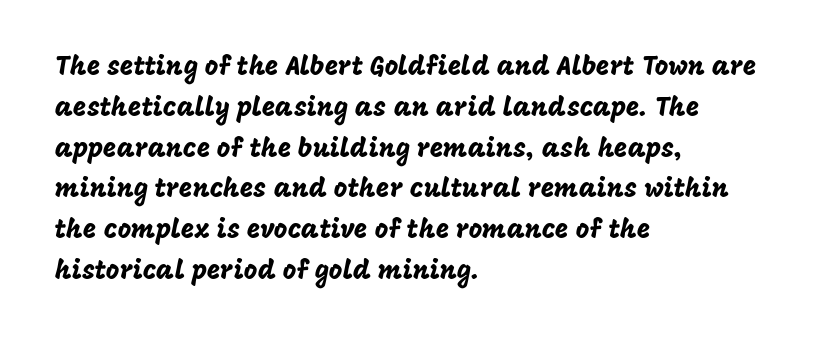
{"underline": "no", "align": "left", "line_spacing": "normal", "line_spacing_ratio": 1.57, "letter_spacing": "normal", "letter_spacing_em": 0.0, "glyph_px": 26}
